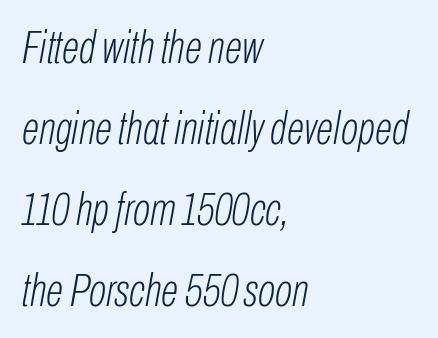
{"italic": "yes", "lean": "right", "slant_degrees": 10, "bold": "no", "weight": "light", "width": "condensed", "stroke_contrast": "low", "x_height": "medium", "monospaced": "no", "underline": "no", "align": "left", "line_spacing_ratio": 1.76, "letter_spacing": "normal", "letter_spacing_em": 0.0, "glyph_px": 46}
